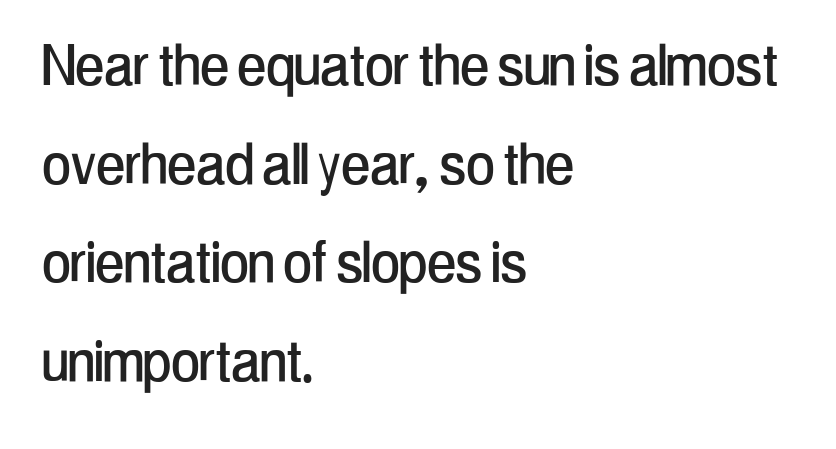
The image shows 69 px condensed sans-serif type, upright; set left-aligned, normal line spacing (1.43x), normal letter spacing, not underlined; low stroke contrast and a medium x-height.
